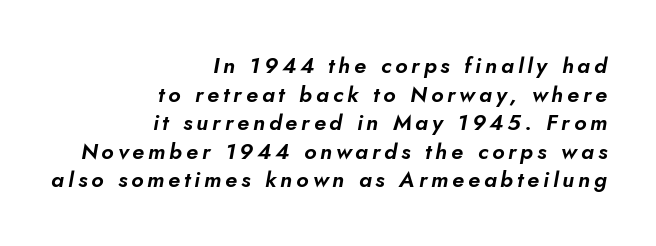
{"italic": "yes", "lean": "right", "slant_degrees": 10, "underline": "no", "align": "right", "line_spacing": "normal", "line_spacing_ratio": 1.3, "glyph_px": 22}
